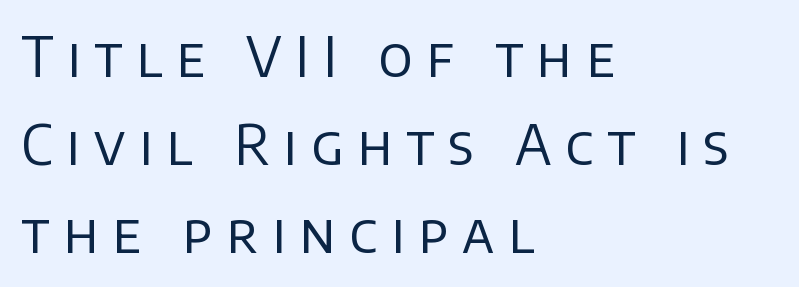
The passage shown is not underscored anywhere. The gaps between neighbouring characters are conspicuously large. This is the regular roman posture of the typeface. The typesetting does not lean heavy: it is not bold. Varying glyph widths throughout — classic text-font behaviour. The paragraph shown leans on its left margin.
